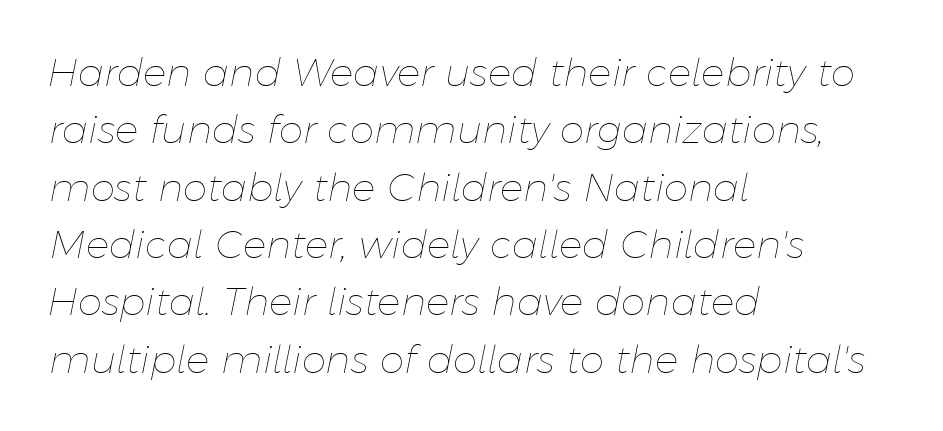
The block of text has a typical density, with ordinary space between rows. Is this a fixed-width face? No — the glyphs have proportional, varying widths. Characters are canted at an angle relative to the baseline's perpendicular. Lines of text with bare space underneath. Stems and bowls with no extra thickness — not bold. Letter spacing: default.
